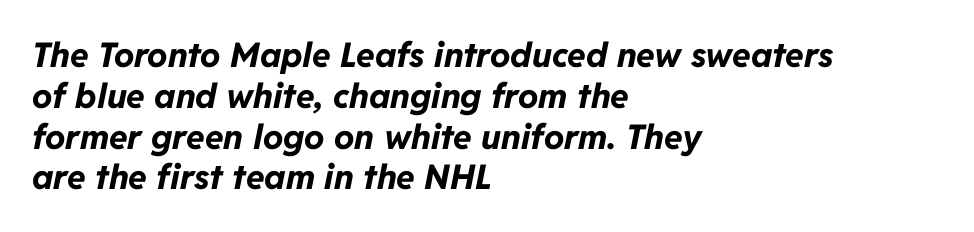
{"italic": "yes", "lean": "right", "slant_degrees": 11, "bold": "yes", "weight": "bold", "width": "normal", "stroke_contrast": "low", "x_height": "medium", "monospaced": "no", "underline": "no", "align": "left", "line_spacing_ratio": 1.2, "letter_spacing": "normal", "letter_spacing_em": 0.0, "glyph_px": 34}
